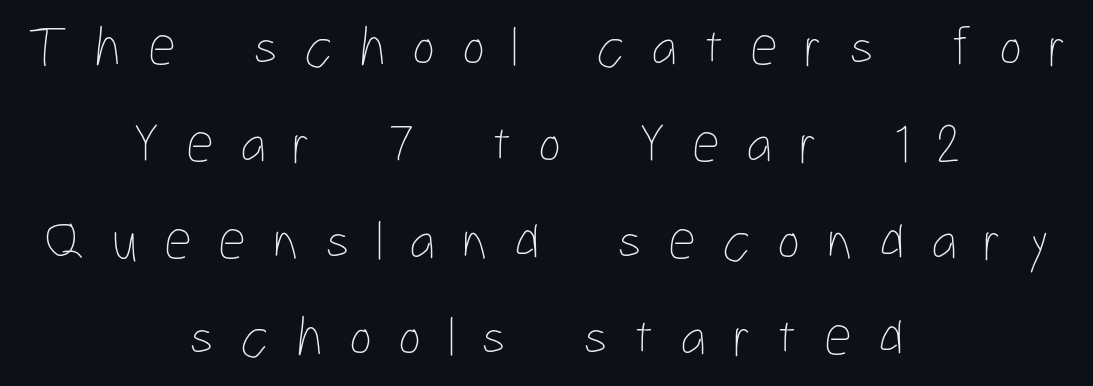
{"italic": "no", "bold": "no", "weight": "thin", "width": "condensed", "stroke_contrast": "low", "x_height": "medium", "monospaced": "no", "underline": "no", "align": "center", "line_spacing_ratio": 1.76, "letter_spacing": "wide", "letter_spacing_em": 0.48, "glyph_px": 55}
